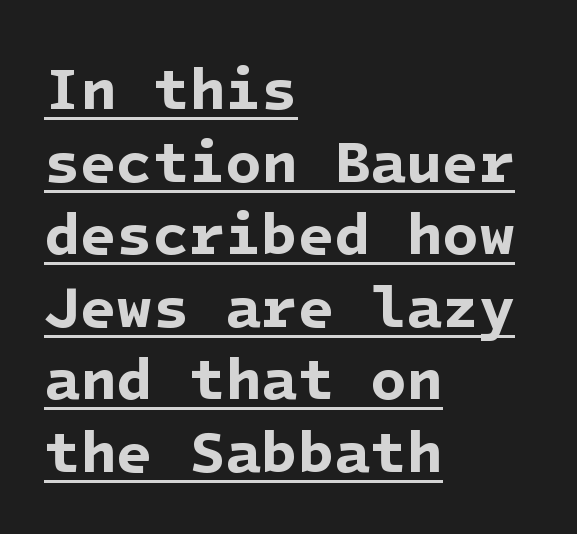
Look at the stroke-to-counter ratio: heavy, a bold. Caption: standard tracking, unaltered. Type style note: lacks serifs. A continuous stroke trails under the words, as in a hyperlink. Line starts are locked; line ends wander.
